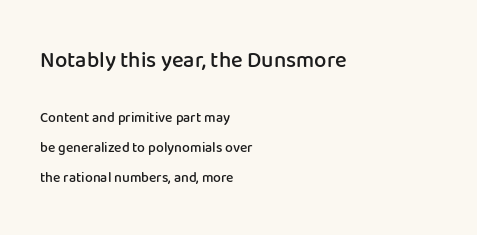
The image shows 22 px text type, upright; set left-aligned, loose line spacing (2.15x), normal letter spacing, not underlined; the first (top) block is 1.57x larger.
